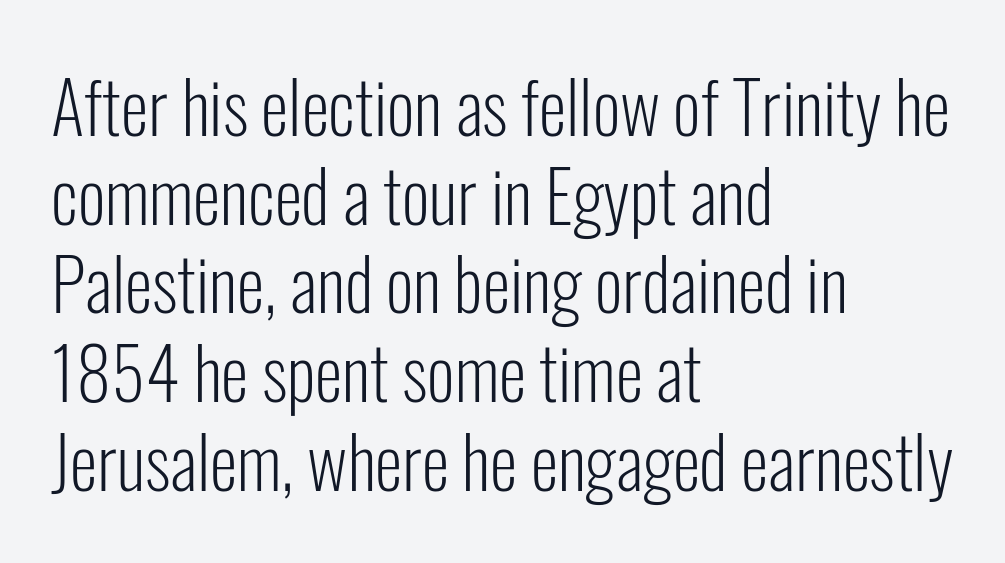
Q: Is the text bold? A: No.
Q: Is the text italic (slanted)? A: No, it is upright.
Q: Is the typeface a serif or a sans-serif typeface? A: Sans-serif.
Q: Is the text underlined? A: No.
Q: How is the paragraph aligned? A: Left-aligned.
Q: Is the spacing between letters normal or unusually wide? A: Normal.
Q: Is the spacing between lines tight, normal or loose? A: Normal.
Q: Width (condensed, normal, or wide)? A: Condensed.
Q: Stroke contrast? A: Low.
Q: x-height? A: Medium.
Q: Monospaced? A: No.
